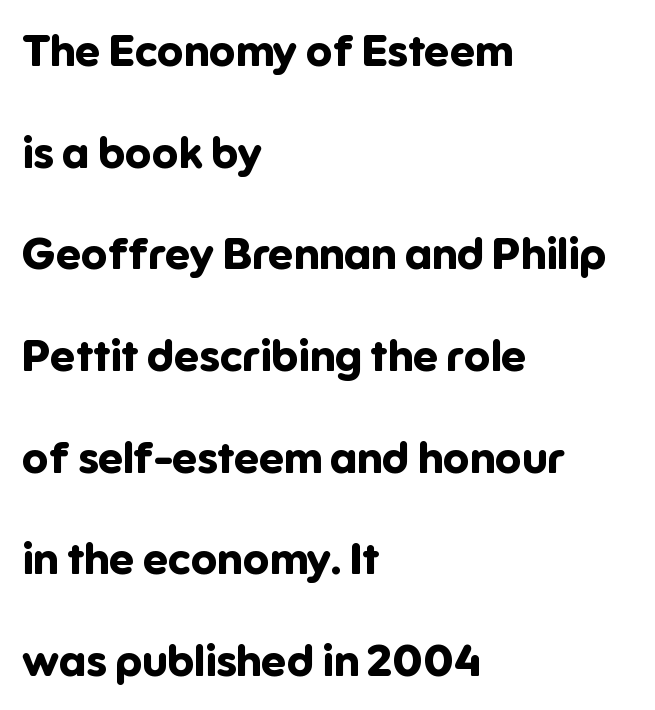
Typesetter's note: full bold, strokes at maximum text heaviness. This is the regular roman posture of the typeface. Students, observe: this is what heavily led, spacious text looks like. Note the varied advance widths — an 'i' is clearly narrower than an 'm'. Honestly, the letter spacing is just normal — you wouldn't notice it. The letters carry no serifs — their stems end cleanly without finishing strokes.
